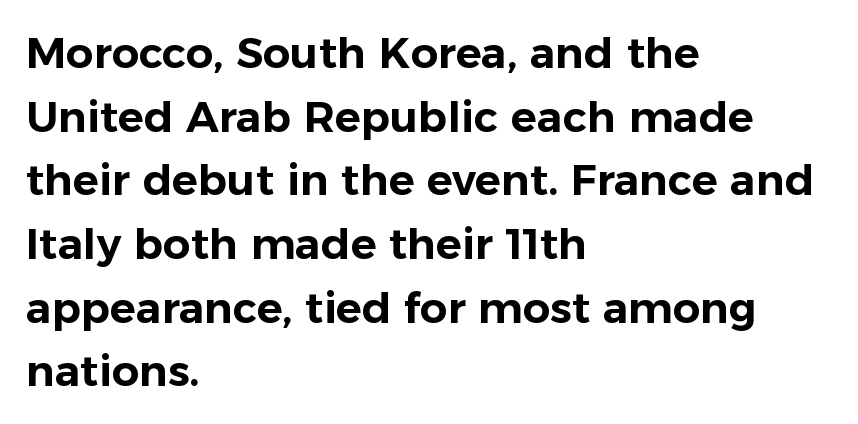
The image shows 43 px sans-serif type, upright; set left-aligned, normal line spacing (1.48x), normal letter spacing, not underlined; low stroke contrast and a medium x-height.
